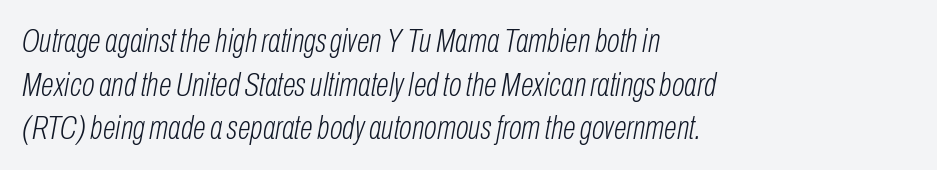
Q: Is the text bold? A: No.
Q: Is the text italic (slanted)? A: Yes, it leans right by about 10 degrees.
Q: Is the text underlined? A: No.
Q: How is the paragraph aligned? A: Left-aligned.
Q: Is the spacing between letters normal or unusually wide? A: Normal.
Q: Is the spacing between lines tight, normal or loose? A: Normal.
Q: Width (condensed, normal, or wide)? A: Condensed.
Q: Stroke contrast? A: Low.
Q: x-height? A: Medium.
Q: Monospaced? A: No.
